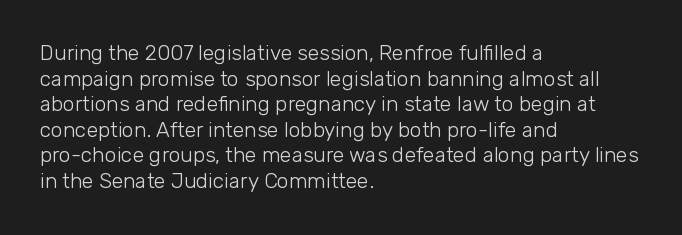
Q: Is the text bold? A: No.
Q: Is the text italic (slanted)? A: No, it is upright.
Q: Is the text underlined? A: No.
Q: How is the paragraph aligned? A: Left-aligned.
Q: Is the spacing between letters normal or unusually wide? A: Normal.
